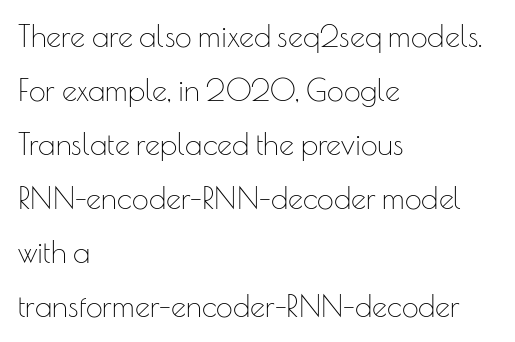
Horizontally, the lines are justified to the leading edge only. Vertical strokes here are truly vertical. Weight: regular or lighter. You could not count columns in this text — the font is proportionally spaced. How are the letters spaced? Ordinarily, with no added tracking.
